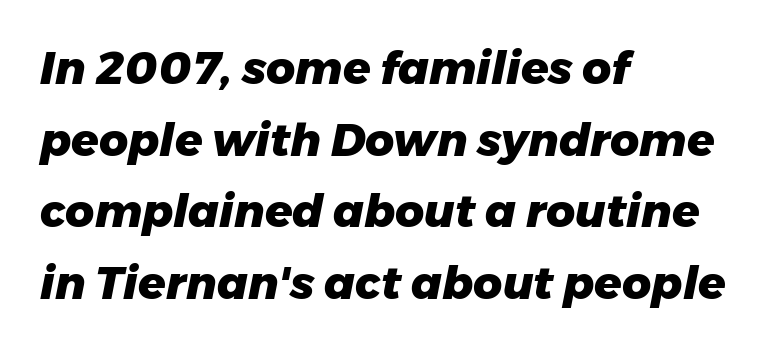
The image shows 45 px heavy type, italic (leaning right); set left-aligned, normal line spacing (1.59x), normal letter spacing, not underlined; low stroke contrast and a medium x-height.
